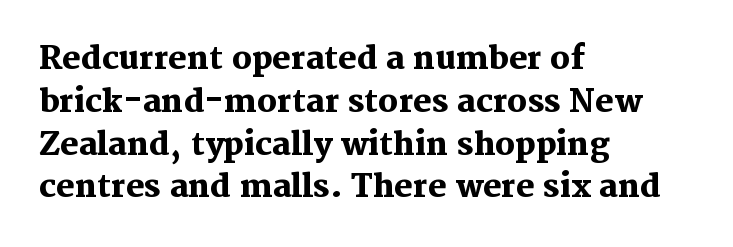
The text was rendered using a seriffed face with decorative stroke endings. Students, observe: this is what conventionally led text looks like. The horizontal fit of the characters is conventional and even. Notice how thick the strokes are: this is what a full bold looks like.
